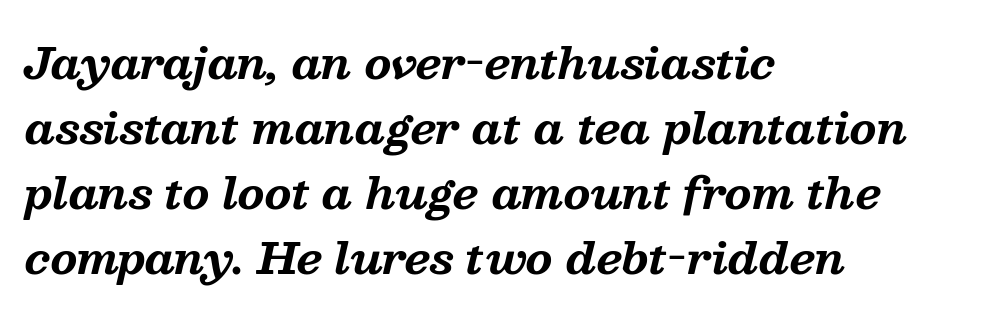
Q: Is the text bold? A: Yes.
Q: Is the text italic (slanted)? A: Yes, it leans right by about 13 degrees.
Q: Is the typeface a serif or a sans-serif typeface? A: Serif.
Q: Is the text underlined? A: No.
Q: How is the paragraph aligned? A: Left-aligned.
Q: Is the spacing between letters normal or unusually wide? A: Normal.
Q: Is the spacing between lines tight, normal or loose? A: Normal.
Q: Width (condensed, normal, or wide)? A: Normal.
Q: Stroke contrast? A: Medium.
Q: x-height? A: Medium.
Q: Monospaced? A: No.
